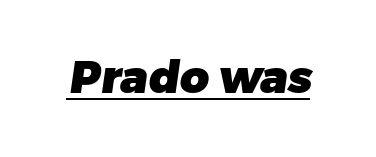
{"serif": "no", "bold": "yes", "weight": "heavy", "width": "normal", "stroke_contrast": "low", "x_height": "medium", "monospaced": "no", "underline": "yes", "letter_spacing": "normal", "letter_spacing_em": 0.0, "glyph_px": 45}
